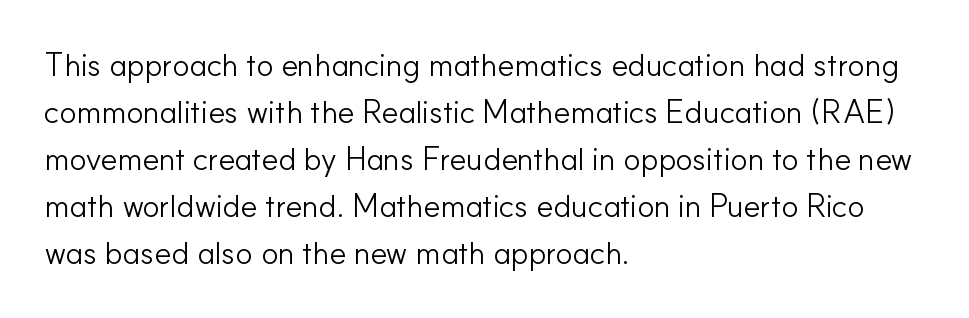
Q: Is the text bold? A: No.
Q: Is the text italic (slanted)? A: No, it is upright.
Q: Is the typeface a serif or a sans-serif typeface? A: Sans-serif.
Q: Is the text underlined? A: No.
Q: How is the paragraph aligned? A: Left-aligned.
Q: Is the spacing between letters normal or unusually wide? A: Normal.
Q: Is the spacing between lines tight, normal or loose? A: Normal.
Q: Width (condensed, normal, or wide)? A: Normal.
Q: Stroke contrast? A: Low.
Q: x-height? A: Small.
Q: Monospaced? A: No.
